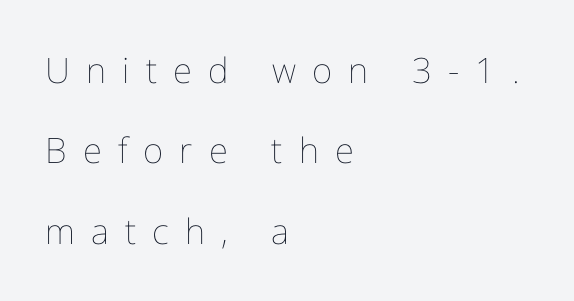
The image shows 35 px thin type, upright; set left-aligned, loose line spacing (2.3x), unusually wide letter spacing (+0.46 em), not underlined; low stroke contrast and a medium x-height.
